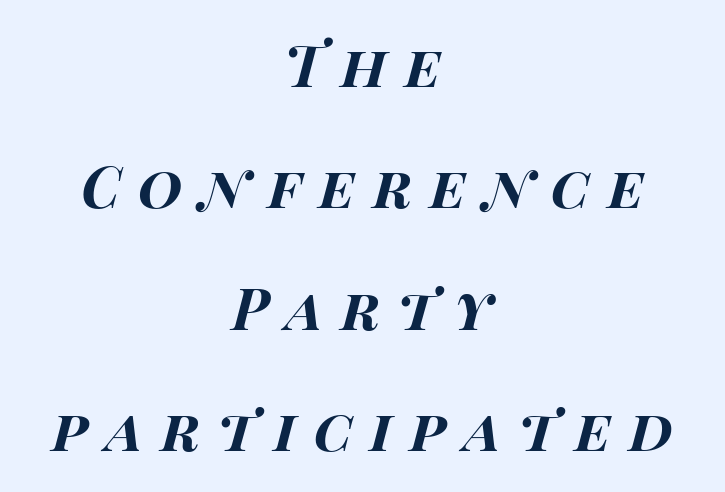
{"italic": "yes", "lean": "right", "slant_degrees": 14, "bold": "yes", "weight": "bold", "width": "wide", "stroke_contrast": "high", "x_height": "large", "monospaced": "no", "underline": "no", "align": "center", "line_spacing": "loose", "line_spacing_ratio": 2.13, "letter_spacing": "wide", "letter_spacing_em": 0.31, "glyph_px": 57}
